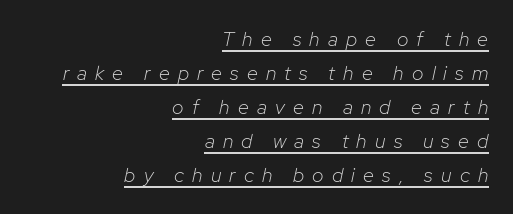
Someone cranked the tracking dial way up on this one. Would a proofreader flag this as italicized? Yes. The rows are spaced the way most documents space them. The cut favours lightness, reaching ordinary text weight at its darkest. In designer terms, the underline attribute is active on this setting. Right-aligned paragraph, ragged on the left.
